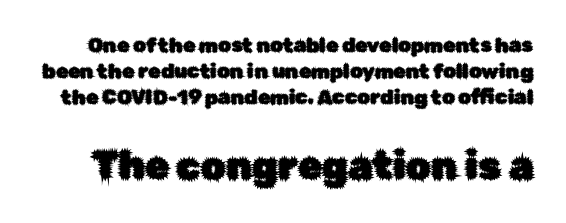
Q: Is the text italic (slanted)? A: No, it is upright.
Q: Is the typeface a serif or a sans-serif typeface? A: Sans-serif.
Q: Is the text underlined? A: No.
Q: Is the spacing between letters normal or unusually wide? A: Normal.
Q: Is the spacing between lines tight, normal or loose? A: Normal.
Q: Which block of text is set in a larger size, the first (top) or the second (bottom)? A: The second (bottom) one.
Q: Width (condensed, normal, or wide)? A: Normal.
Q: Stroke contrast? A: Low.
Q: x-height? A: Medium.
Q: Monospaced? A: No.
